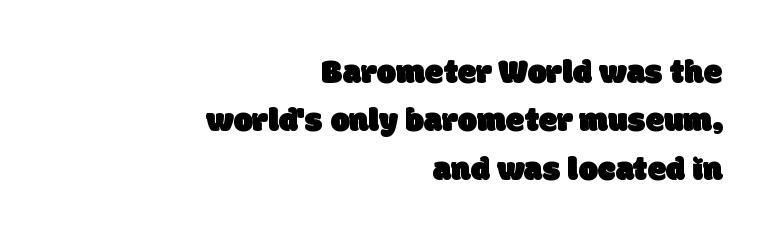
How would I describe the line gaps? Plain and ordinary. Honestly, the letter spacing is just normal — you wouldn't notice it. Where is the straight margin? On the right. The font family rendered here belongs to the sans-serif group. Is this a fixed-width face? No — the glyphs have proportional, varying widths. Words float on clear page, feet unadorned.
